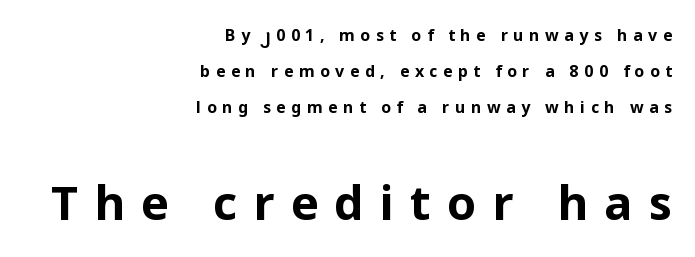
The image shows 47 px bold sans-serif type, upright; set right-aligned, loose line spacing (2.25x), unusually wide letter spacing (+0.34 em), not underlined; the second (bottom) block is 2.94x larger; low stroke contrast and a medium x-height.
